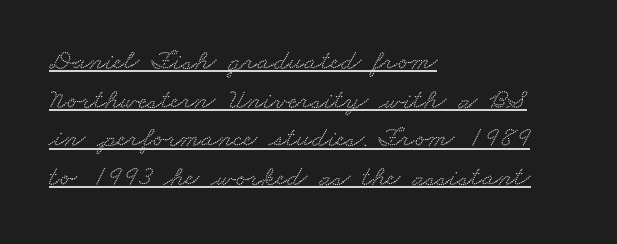
In designer terms, the underline attribute is active on this setting. Visually the block forms a straight wall on the left and a jagged coastline on the right. The face used here is rendered with its standard letterfit. The letters carry serifs — small finishing strokes at the ends of their stems. Here the designer chose a conventional face with non-uniform glyph widths. One glance says typical: line gaps are just what's usual.
